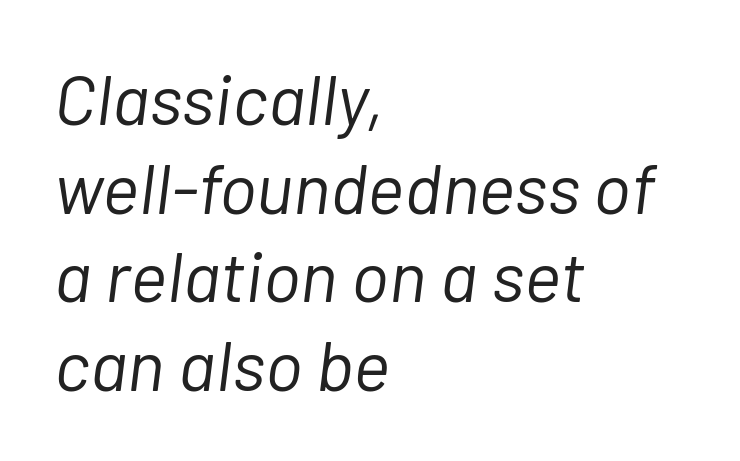
Weight: in the light-to-regular range. Evenly set lines give the paragraph a standard silhouette. Looks like regular typesetting: each glyph gets only the width it needs. Lines of text with bare space underneath. It's the slanting kind of type. Here the glyphs are tracked normally, forming tight word shapes.
